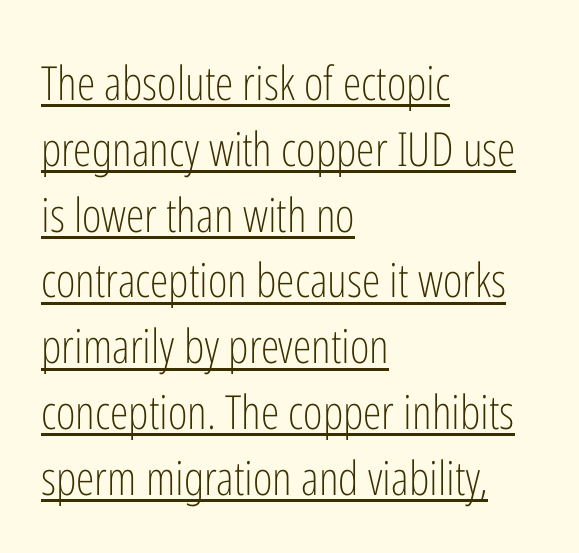
The image shows 47 px light, condensed sans-serif type, upright; set left-aligned, normal line spacing (1.4x), normal letter spacing, underlined; low stroke contrast and a medium x-height.
